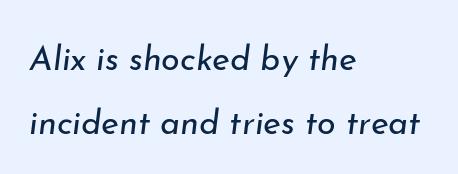
Q: Is the text bold? A: No.
Q: Is the text italic (slanted)? A: Yes, it leans right by about 7 degrees.
Q: Is the text underlined? A: No.
Q: How is the paragraph aligned? A: Left-aligned.
Q: Is the spacing between letters normal or unusually wide? A: Normal.
Q: Width (condensed, normal, or wide)? A: Normal.
Q: Stroke contrast? A: Low.
Q: x-height? A: Small.
Q: Monospaced? A: No.
